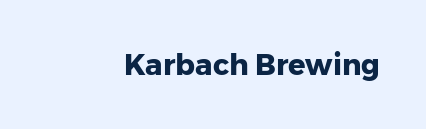
The image shows 29 px heavy sans-serif type, upright; set normal letter spacing, not underlined; low stroke contrast and a medium x-height.
